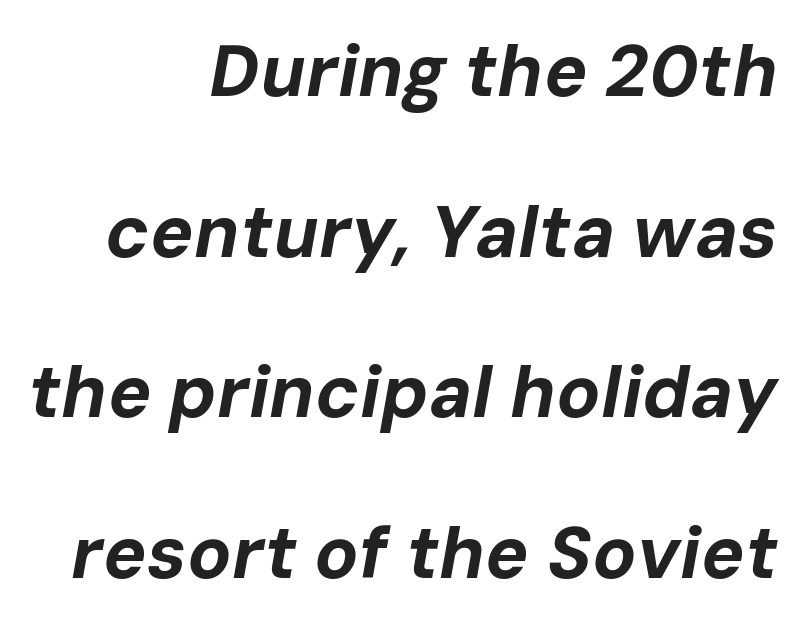
Q: Is the text bold? A: Yes.
Q: Is the text italic (slanted)? A: Yes, it leans right by about 10 degrees.
Q: Is the text underlined? A: No.
Q: How is the paragraph aligned? A: Right-aligned.
Q: Is the spacing between letters normal or unusually wide? A: Normal.
Q: Is the spacing between lines tight, normal or loose? A: Loose.
Q: Width (condensed, normal, or wide)? A: Normal.
Q: Stroke contrast? A: Low.
Q: x-height? A: Medium.
Q: Monospaced? A: No.
